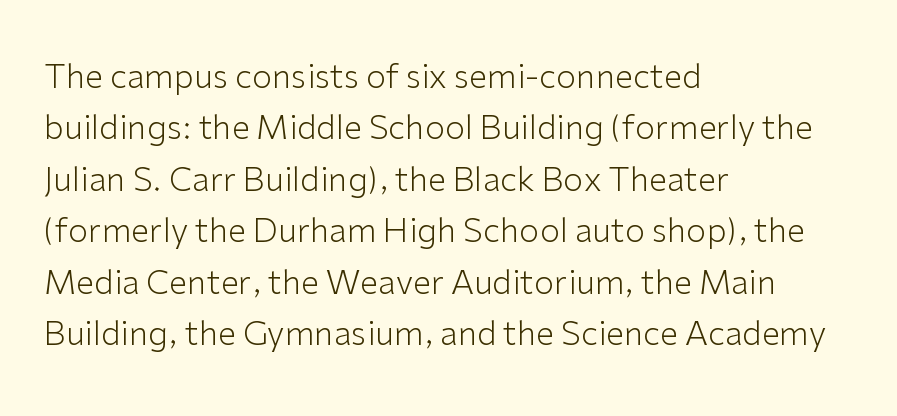
The face used here is proportionally spaced, like ordinary book or web type. The typeface chosen for these lines omits serifs. The passage shown is not bold in any degree. A clean baseline with only descenders dipping below it. The setting favours the left margin, as ordinary paragraphs usually do.
